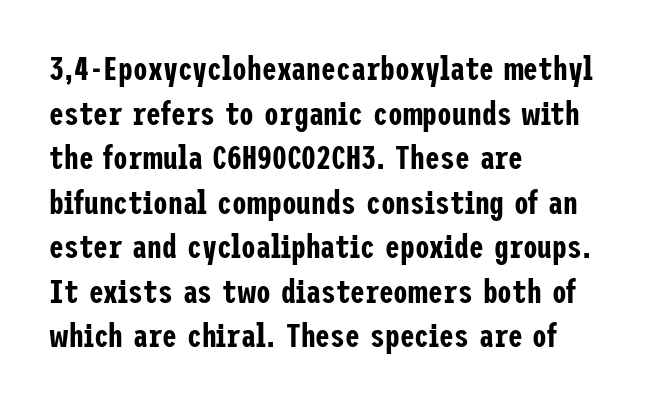
The image shows 33 px condensed sans-serif type, upright; set left-aligned, normal line spacing (1.35x), normal letter spacing, not underlined; low stroke contrast and a medium x-height.
